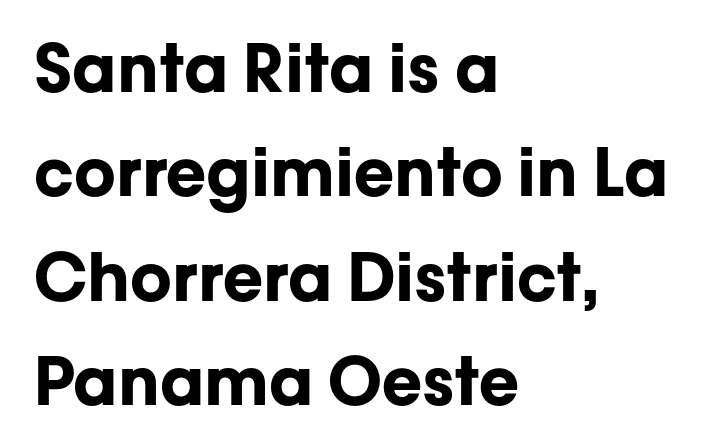
Q: Is the text bold? A: Yes.
Q: Is the text italic (slanted)? A: No, it is upright.
Q: Is the typeface a serif or a sans-serif typeface? A: Sans-serif.
Q: Is the text underlined? A: No.
Q: How is the paragraph aligned? A: Left-aligned.
Q: Is the spacing between letters normal or unusually wide? A: Normal.
Q: Is the spacing between lines tight, normal or loose? A: Normal.
Q: Width (condensed, normal, or wide)? A: Normal.
Q: Stroke contrast? A: Low.
Q: x-height? A: Medium.
Q: Monospaced? A: No.
